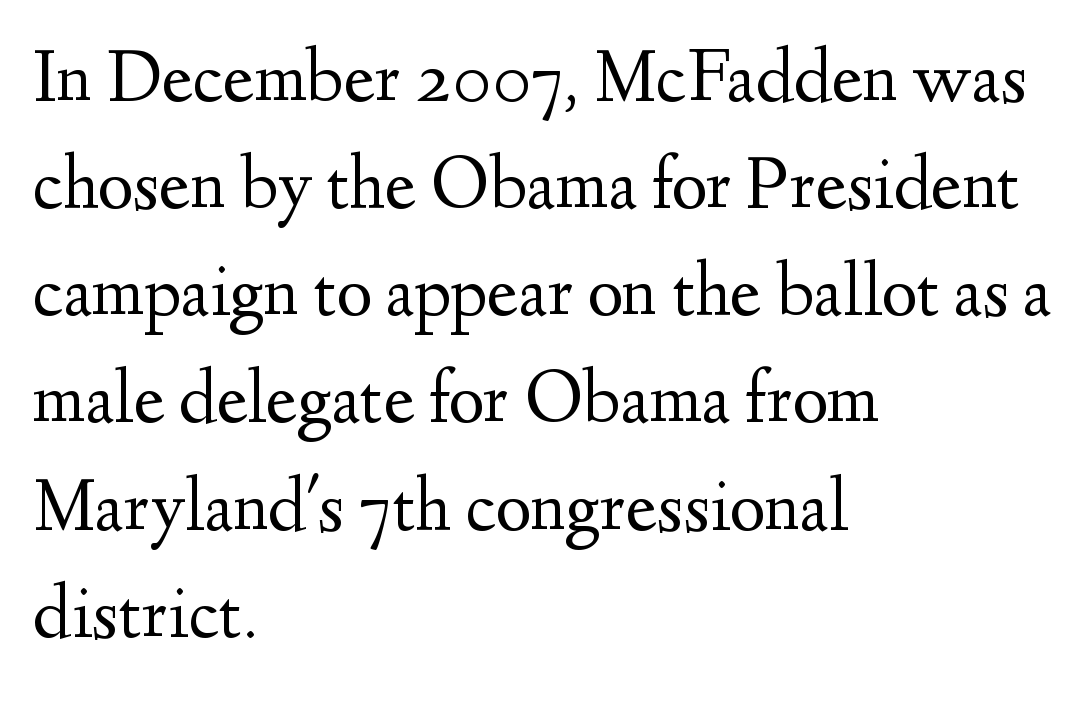
The image shows 76 px regular-weight serif type, upright; set left-aligned, normal line spacing (1.41x), normal letter spacing, not underlined; medium stroke contrast and a small x-height.
